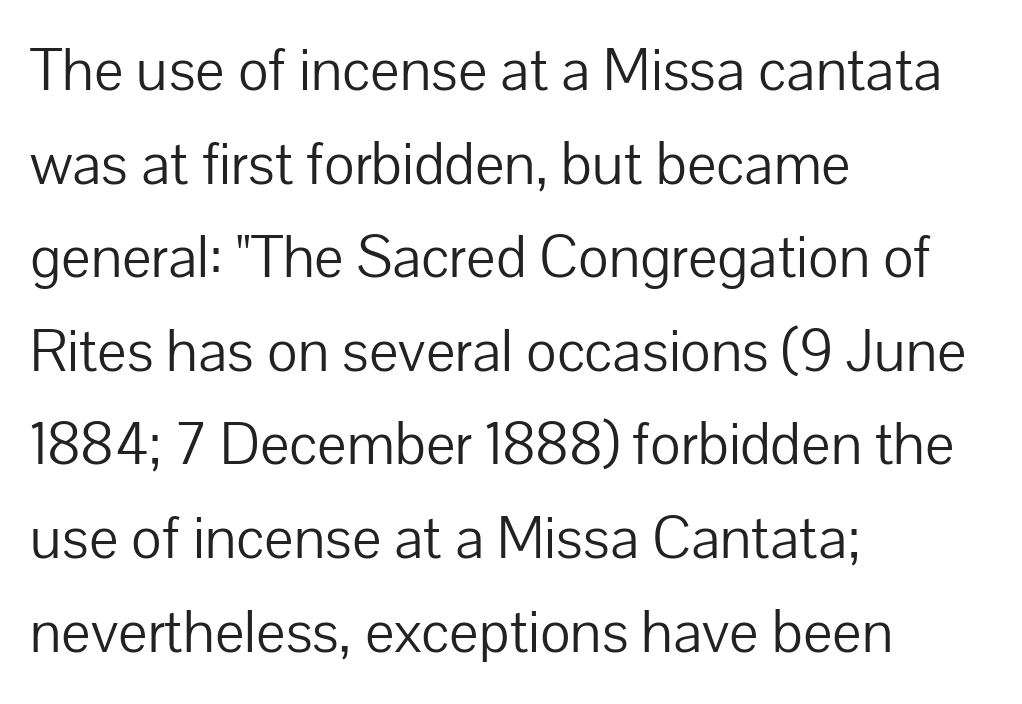
The image shows 62 px light sans-serif type, upright; set left-aligned, normal line spacing (1.51x), normal letter spacing, not underlined; low stroke contrast and a medium x-height.
